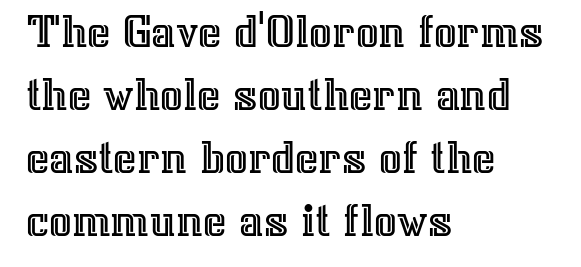
The image shows 50 px text type, upright; set left-aligned, normal line spacing (1.26x), normal letter spacing, not underlined; a medium x-height.
